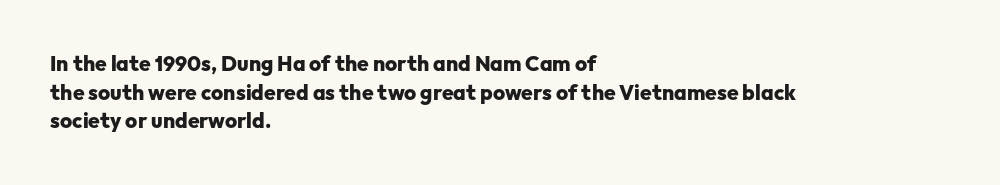
{"italic": "no", "bold": "yes", "underline": "no", "align": "left", "line_spacing": "normal", "line_spacing_ratio": 1.36, "letter_spacing": "normal", "letter_spacing_em": 0.0, "glyph_px": 21}
